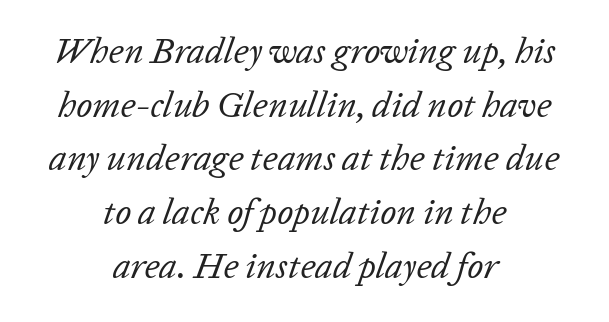
Q: Is the text bold? A: No.
Q: Is the text italic (slanted)? A: Yes, it leans right by about 20 degrees.
Q: Is the text underlined? A: No.
Q: How is the paragraph aligned? A: Centered.
Q: Is the spacing between letters normal or unusually wide? A: Normal.
Q: Is the spacing between lines tight, normal or loose? A: Normal.
Q: Width (condensed, normal, or wide)? A: Normal.
Q: Stroke contrast? A: Low.
Q: x-height? A: Medium.
Q: Monospaced? A: No.
